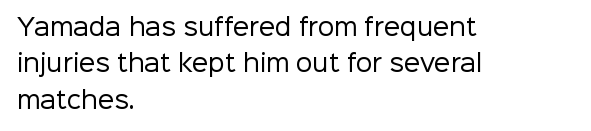
Compared with typical paragraphs, the rows here are spaced about the same. The letterforms sit at book weight or below. Ascenders rise straight up at ninety degrees. The lines are quadded left. Check the space under the baseline: it is left empty. Tracking value appears to be zero — textbook default spacing.
